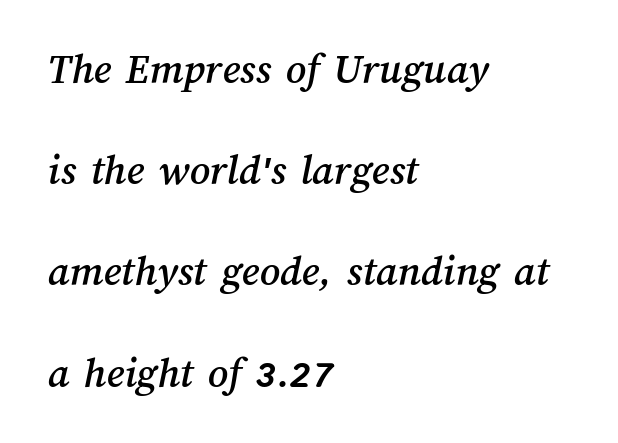
Q: Is the text underlined? A: No.
Q: How is the paragraph aligned? A: Left-aligned.
Q: Is the spacing between letters normal or unusually wide? A: Normal.
Q: Is the spacing between lines tight, normal or loose? A: Loose.
Q: Width (condensed, normal, or wide)? A: Normal.
Q: Stroke contrast? A: Medium.
Q: x-height? A: Medium.
Q: Monospaced? A: No.
